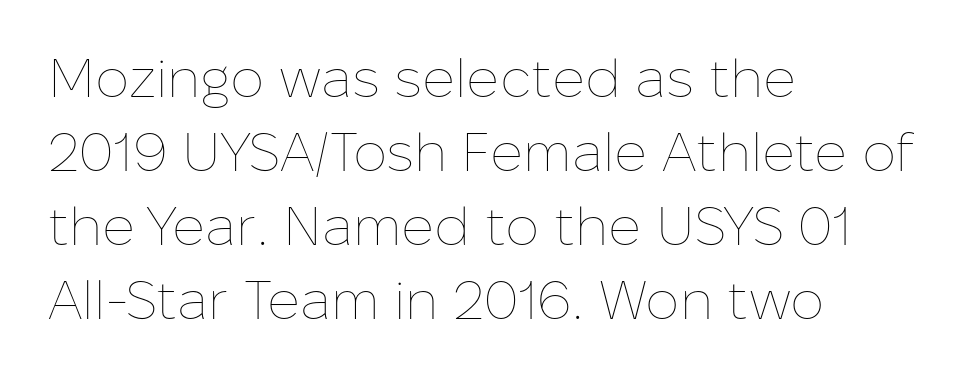
{"italic": "no", "bold": "no", "weight": "thin", "width": "normal", "stroke_contrast": "low", "x_height": "medium", "monospaced": "no", "underline": "no", "align": "left", "line_spacing": "normal", "line_spacing_ratio": 1.37, "letter_spacing": "normal", "letter_spacing_em": 0.0, "glyph_px": 54}
